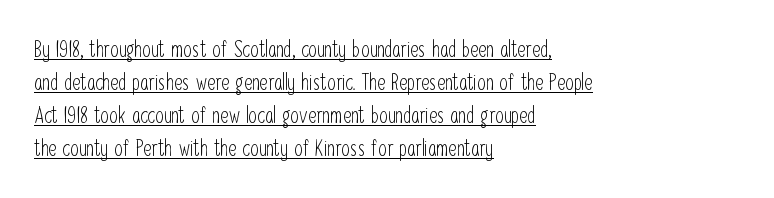
{"italic": "no", "bold": "no", "underline": "yes", "align": "left", "line_spacing": "normal", "line_spacing_ratio": 1.5, "letter_spacing": "normal", "letter_spacing_em": 0.0, "glyph_px": 22}
